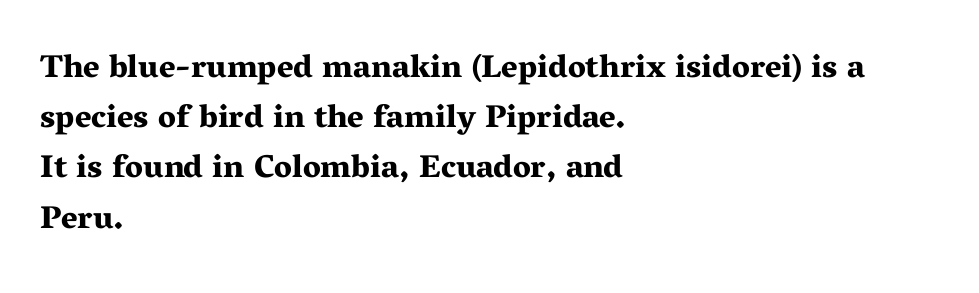
The image shows 32 px bold, wide serif type, upright; set left-aligned, normal line spacing (1.57x), normal letter spacing, not underlined; medium stroke contrast and a medium x-height.
